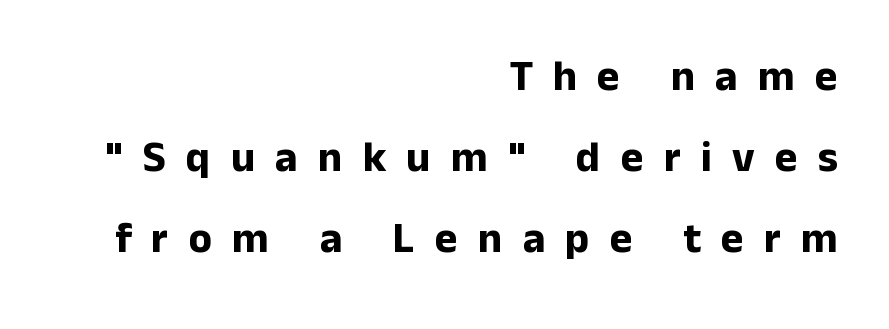
{"serif": "no", "italic": "no", "bold": "yes", "weight": "bold", "width": "normal", "stroke_contrast": "low", "x_height": "medium", "monospaced": "no", "underline": "no", "align": "right", "line_spacing_ratio": 1.88, "letter_spacing": "wide", "letter_spacing_em": 0.47, "glyph_px": 43}
